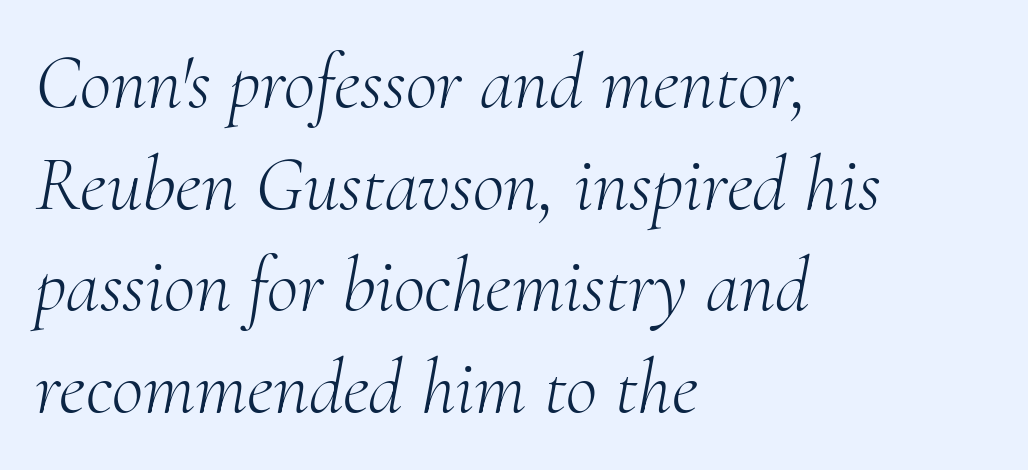
Q: Is the text bold? A: No.
Q: Is the text italic (slanted)? A: Yes, it leans right by about 10 degrees.
Q: Is the typeface a serif or a sans-serif typeface? A: Serif.
Q: Is the text underlined? A: No.
Q: How is the paragraph aligned? A: Left-aligned.
Q: Is the spacing between letters normal or unusually wide? A: Normal.
Q: Is the spacing between lines tight, normal or loose? A: Normal.
Q: Width (condensed, normal, or wide)? A: Normal.
Q: Stroke contrast? A: Medium.
Q: x-height? A: Small.
Q: Monospaced? A: No.
